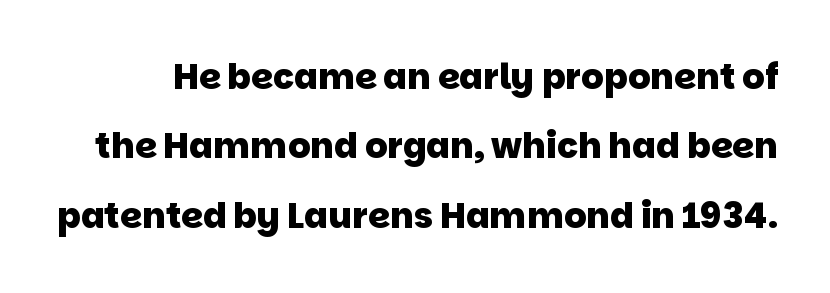
The image shows 35 px heavy sans-serif type; set loose line spacing (1.98x), normal letter spacing, not underlined; low stroke contrast and a large x-height.
